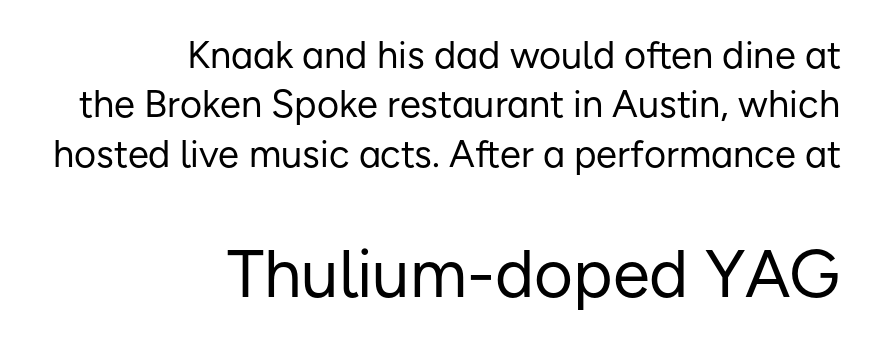
The image shows 67 px regular-weight sans-serif type, upright; set right-aligned, normal line spacing (1.3x), normal letter spacing, not underlined; the second (bottom) block is 1.76x larger; low stroke contrast and a medium x-height.
